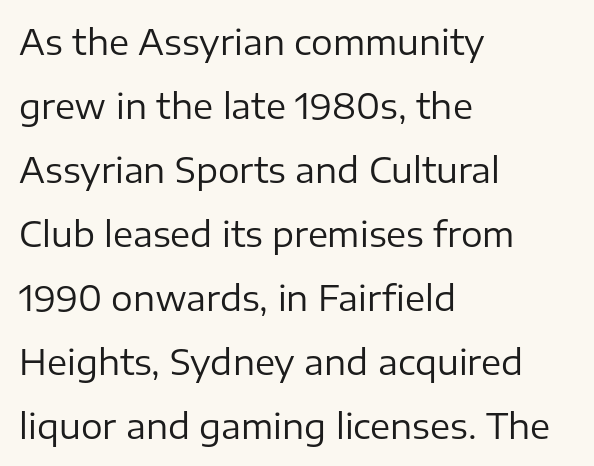
Q: Is the text bold? A: No.
Q: Is the text italic (slanted)? A: No, it is upright.
Q: Is the typeface a serif or a sans-serif typeface? A: Sans-serif.
Q: Is the text underlined? A: No.
Q: How is the paragraph aligned? A: Left-aligned.
Q: Is the spacing between letters normal or unusually wide? A: Normal.
Q: Width (condensed, normal, or wide)? A: Normal.
Q: Stroke contrast? A: Low.
Q: x-height? A: Medium.
Q: Monospaced? A: No.
